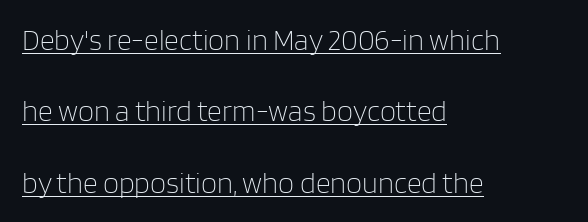
Stem width sits at or under what a default text font uses. The line-height multiplier appears high, well above default. Here the designer chose a conventional face with non-uniform glyph widths. The typeface chosen for these lines omits serifs.
